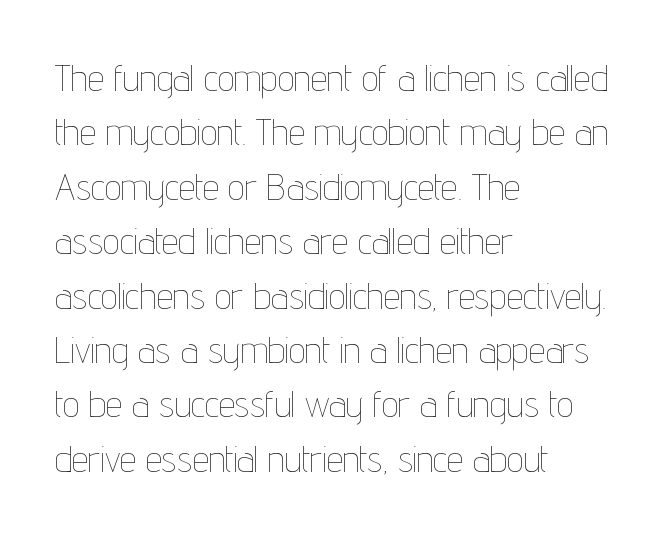
Q: Is the text bold? A: No.
Q: Is the text italic (slanted)? A: No, it is upright.
Q: Is the text underlined? A: No.
Q: How is the paragraph aligned? A: Left-aligned.
Q: Is the spacing between letters normal or unusually wide? A: Normal.
Q: Is the spacing between lines tight, normal or loose? A: Normal.
Q: Width (condensed, normal, or wide)? A: Condensed.
Q: Stroke contrast? A: Low.
Q: x-height? A: Medium.
Q: Monospaced? A: No.
